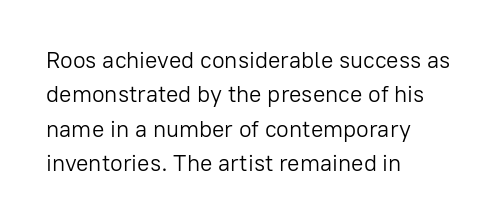
{"italic": "no", "bold": "no", "underline": "no", "align": "left", "line_spacing": "normal", "line_spacing_ratio": 1.49, "letter_spacing": "normal", "letter_spacing_em": 0.0, "glyph_px": 23}
